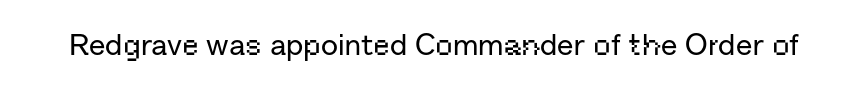
The image shows 30 px sans-serif type, upright; set normal letter spacing, not underlined; low stroke contrast and a medium x-height.
